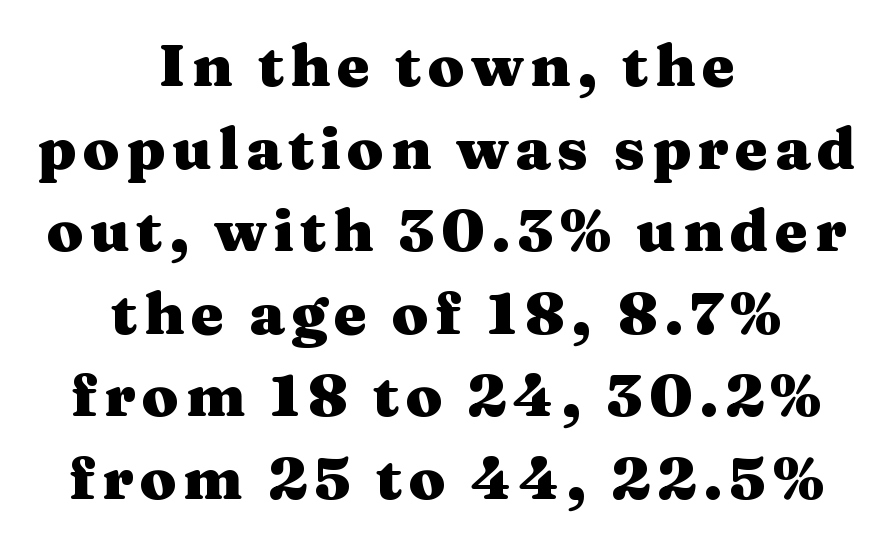
Q: Is the text bold? A: Yes.
Q: Is the text italic (slanted)? A: No, it is upright.
Q: Is the typeface a serif or a sans-serif typeface? A: Serif.
Q: Is the text underlined? A: No.
Q: How is the paragraph aligned? A: Centered.
Q: Is the spacing between lines tight, normal or loose? A: Normal.
Q: Width (condensed, normal, or wide)? A: Wide.
Q: Stroke contrast? A: Medium.
Q: x-height? A: Medium.
Q: Monospaced? A: No.
